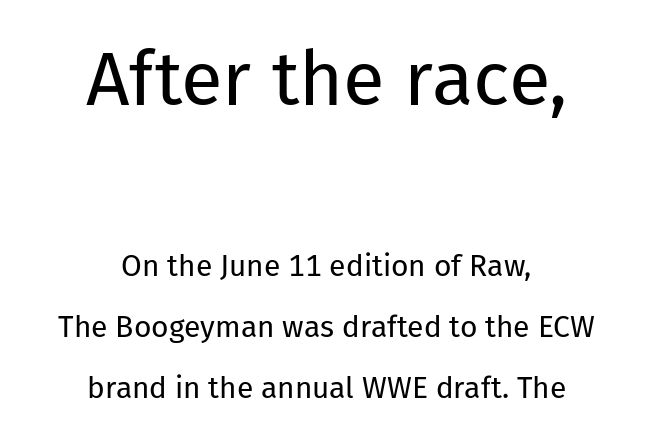
The image shows 76 px regular-weight sans-serif type, upright; set centered, loose line spacing (2.02x), normal letter spacing, not underlined; the first (top) block is 2.53x larger; low stroke contrast and a medium x-height.
